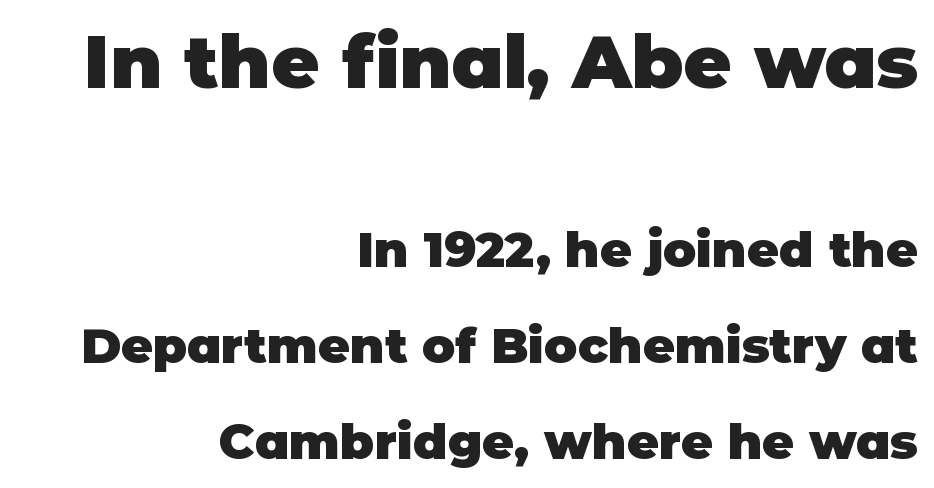
The image shows 74 px heavy sans-serif type, upright; set right-aligned, loose line spacing (1.95x), normal letter spacing, not underlined; the first (top) block is 1.51x larger; low stroke contrast and a large x-height.
